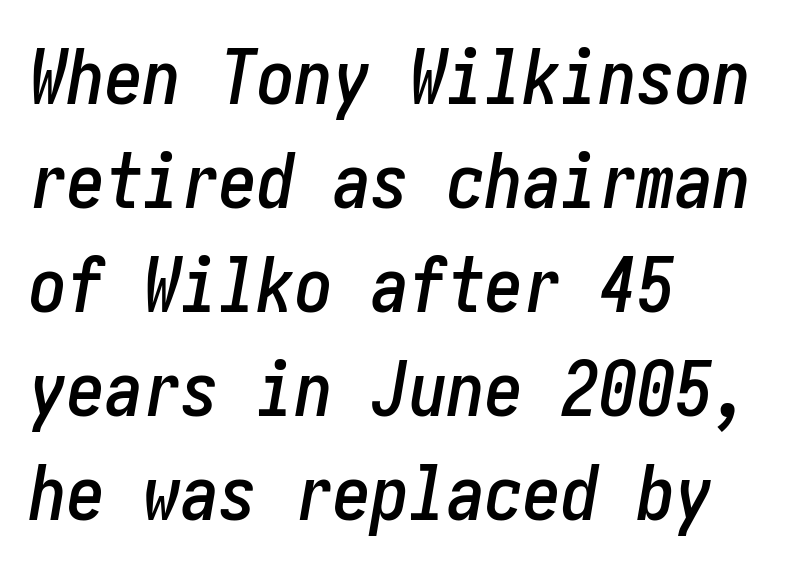
{"italic": "yes", "lean": "right", "slant_degrees": 10, "width": "condensed", "stroke_contrast": "low", "x_height": "medium", "underline": "no", "align": "left", "line_spacing": "normal", "line_spacing_ratio": 1.37, "letter_spacing": "normal", "letter_spacing_em": 0.0, "glyph_px": 76}
